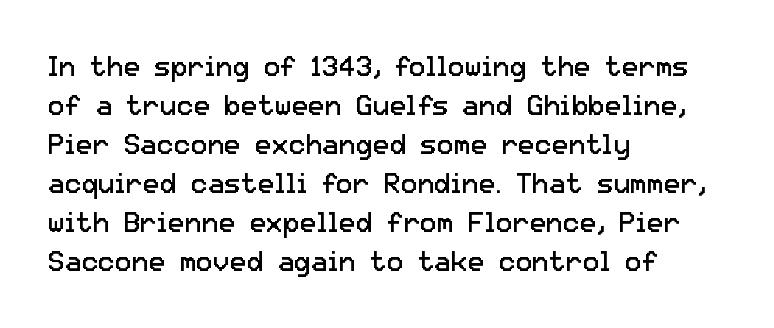
Leftover space on each line is placed entirely after the last word. This rendering leaves character spacing at its baseline value. Quick note: not italic, upright. The specimen omits any rule beneath the text block's lines. The rendering uses a moderate line-height, typical for paragraphs.
